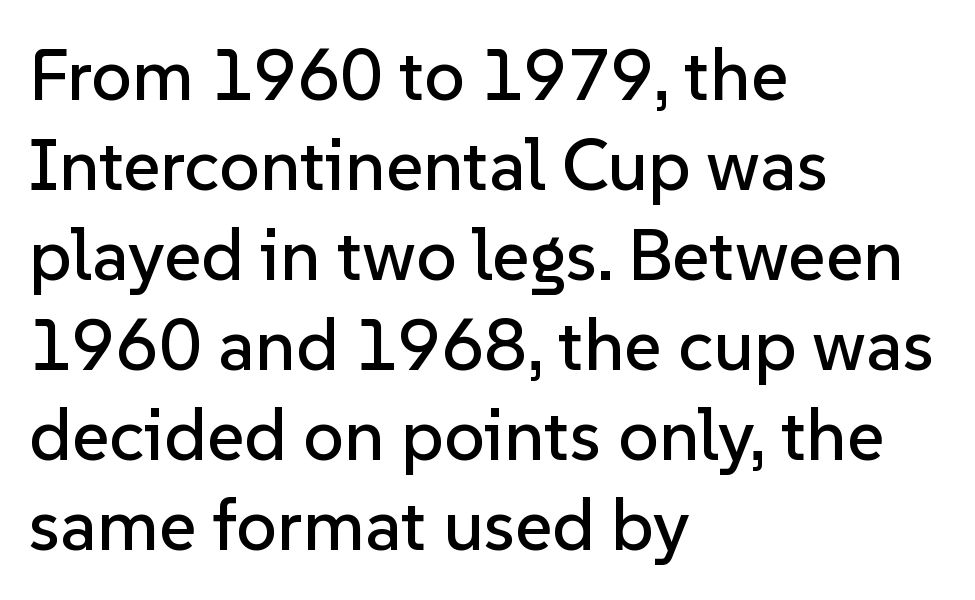
The rendering uses natural spacing where letterforms have individual widths. In terms of letterform style, serifs are entirely absent. The letters stand upright; this is a roman face. The foot of each line stays bare and open. Quick note: interline space is typical.
